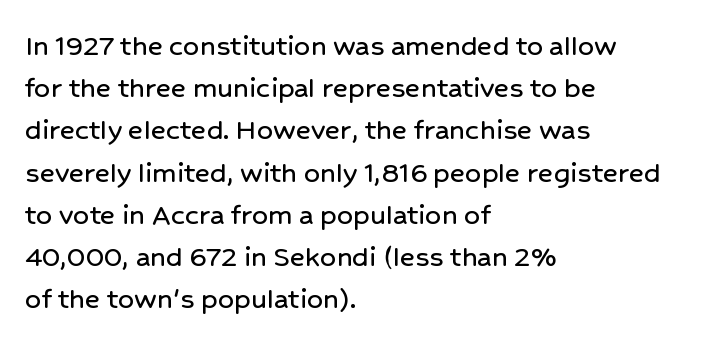
{"serif": "no", "italic": "no", "width": "normal", "stroke_contrast": "low", "x_height": "medium", "monospaced": "no", "underline": "no", "align": "left", "line_spacing": "normal", "line_spacing_ratio": 1.32, "letter_spacing": "normal", "letter_spacing_em": 0.0, "glyph_px": 32}
